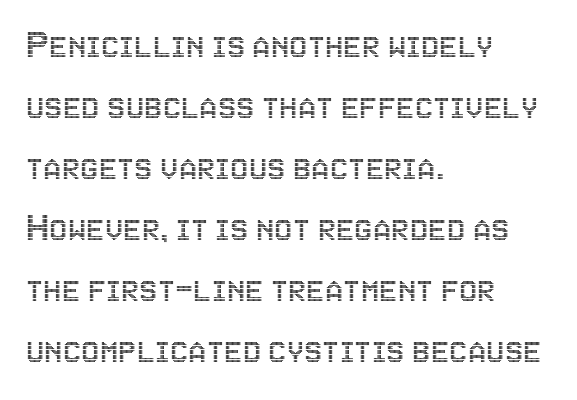
Q: Is the text italic (slanted)? A: No, it is upright.
Q: Is the text underlined? A: No.
Q: How is the paragraph aligned? A: Left-aligned.
Q: Is the spacing between letters normal or unusually wide? A: Normal.
Q: Is the spacing between lines tight, normal or loose? A: Normal.
Q: Width (condensed, normal, or wide)? A: Condensed.
Q: x-height? A: Large.
Q: Monospaced? A: No.
